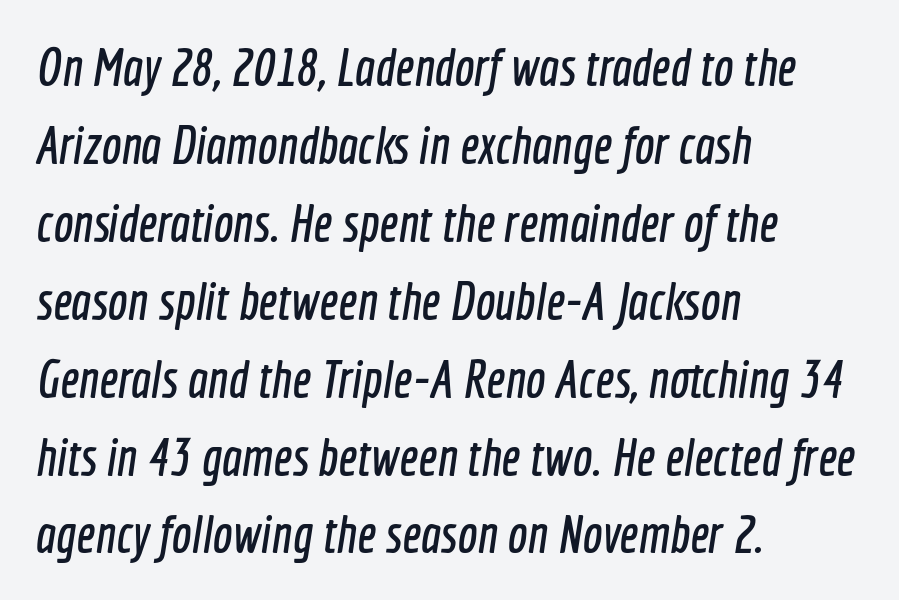
The image shows 53 px condensed sans-serif type; set left-aligned, normal line spacing (1.47x), normal letter spacing, not underlined; a medium x-height.
